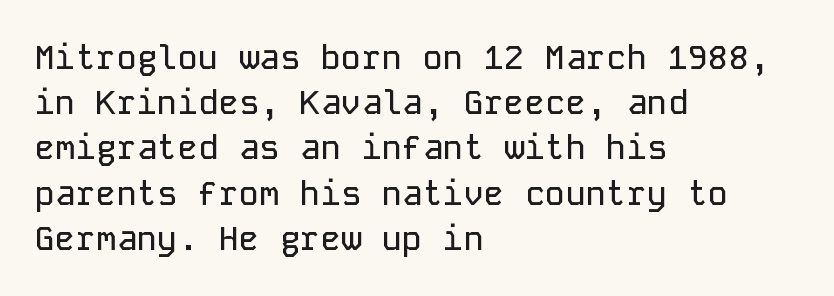
{"serif": "no", "italic": "no", "width": "normal", "stroke_contrast": "low", "x_height": "medium", "monospaced": "yes", "underline": "no", "align": "left", "line_spacing": "normal", "line_spacing_ratio": 1.33, "letter_spacing": "normal", "letter_spacing_em": 0.0, "glyph_px": 34}
